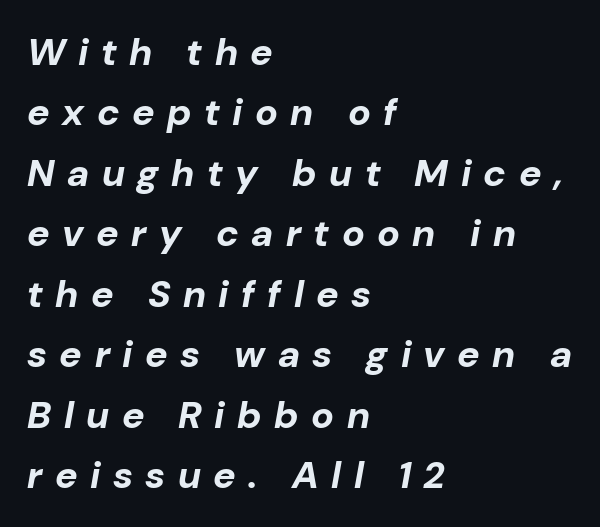
Q: Is the text bold? A: Yes.
Q: Is the text italic (slanted)? A: Yes, it leans right by about 10 degrees.
Q: Is the text underlined? A: No.
Q: How is the paragraph aligned? A: Left-aligned.
Q: Is the spacing between letters normal or unusually wide? A: Unusually wide.
Q: Is the spacing between lines tight, normal or loose? A: Normal.
Q: Width (condensed, normal, or wide)? A: Normal.
Q: Stroke contrast? A: Low.
Q: x-height? A: Medium.
Q: Monospaced? A: No.
